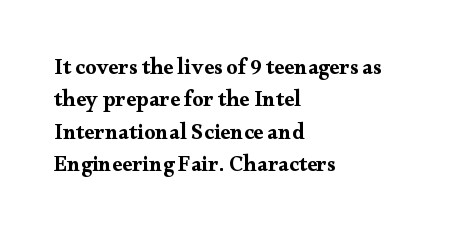
{"italic": "no", "bold": "yes", "underline": "no", "align": "left", "line_spacing": "normal", "line_spacing_ratio": 1.47, "letter_spacing": "normal", "letter_spacing_em": 0.0, "glyph_px": 22}
